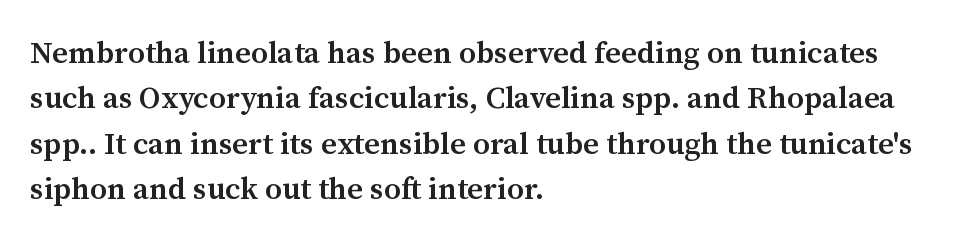
Just letters on the line, the space beneath them empty. Does extra space separate the letters? No, they use regular spacing. Vertically, the passage feels balanced, rows spaced as you'd expect. Does the lettering tilt? It doesn't — this is upright. Summary of weight: moderately heavy, a semibold.
